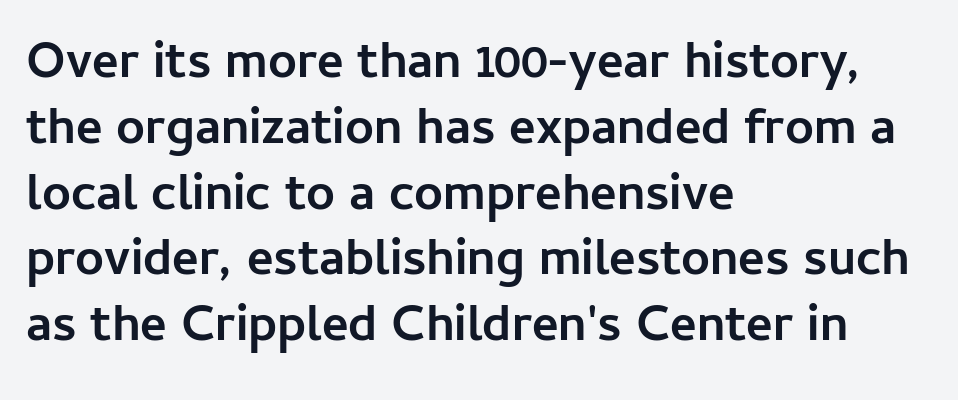
Visually the block forms a straight wall on the left and a jagged coastline on the right. Words appear dense and cohesive because spacing is normal. Serif or sans? Sans — the stroke terminals are bare. You could not count columns in this text — the font is proportionally spaced. This block has exactly the height ordinary leading produces.
